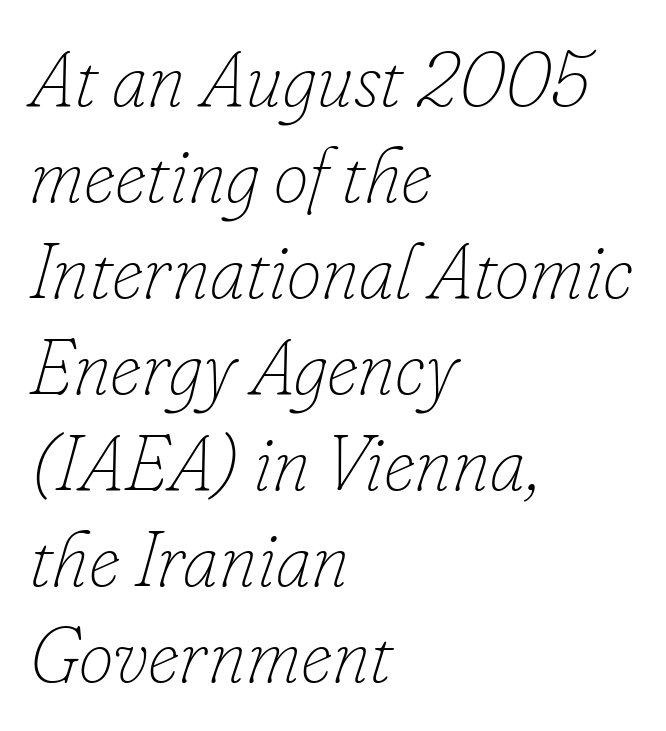
The image shows 78 px thin type, italic (leaning right); set left-aligned, line spacing 1.23x, normal letter spacing, not underlined; low stroke contrast and a small x-height.
